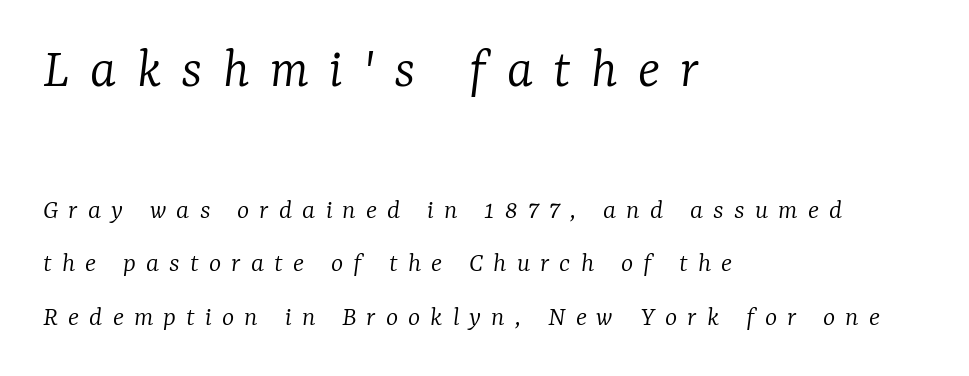
This sample uses expanded letter spacing, leaving extra air between glyphs. The face used here is proportionally spaced, like ordinary book or web type. The letters carry serifs — small finishing strokes at the ends of their stems. Descender tails drop into unmarked territory.
